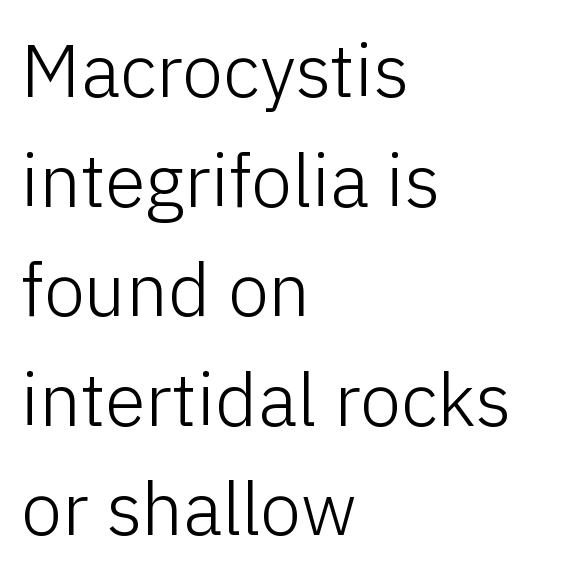
The image shows 74 px light sans-serif type, upright; set left-aligned, normal line spacing (1.48x), normal letter spacing, not underlined; low stroke contrast and a medium x-height.
